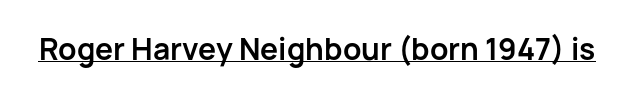
The image shows 30 px semibold sans-serif type, upright; set normal letter spacing, underlined; low stroke contrast and a medium x-height.
